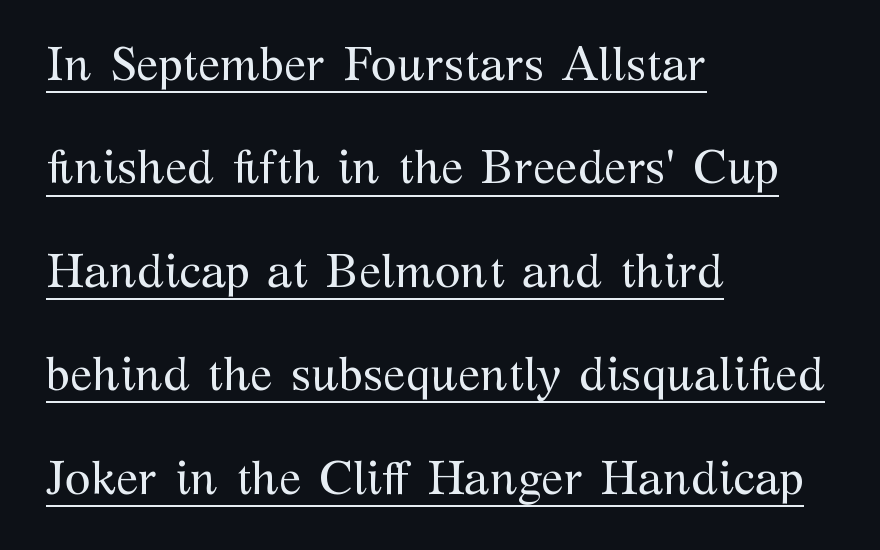
Spacing between characters is what you'd get straight out of the box. Regarding serifs, this sample has them. A student would call this left alignment; a typographer would say flush left, rag right. No extra ink here — the face is not bold.
